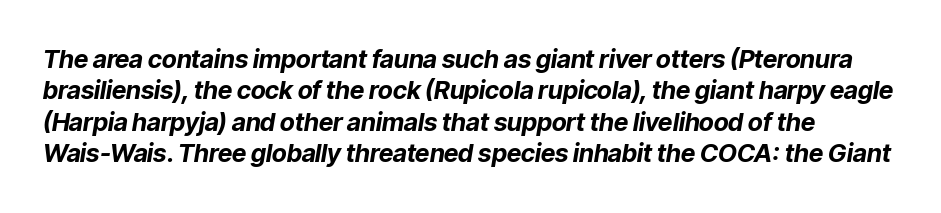
Does the leading feel generous? No, just average. A full-strength bold gives these letters their thick strokes. The gap between lines stays unmarked. Tall strokes in this sample are angled rather than plumb. Compared with typical body copy, the letter spacing here is the same.
